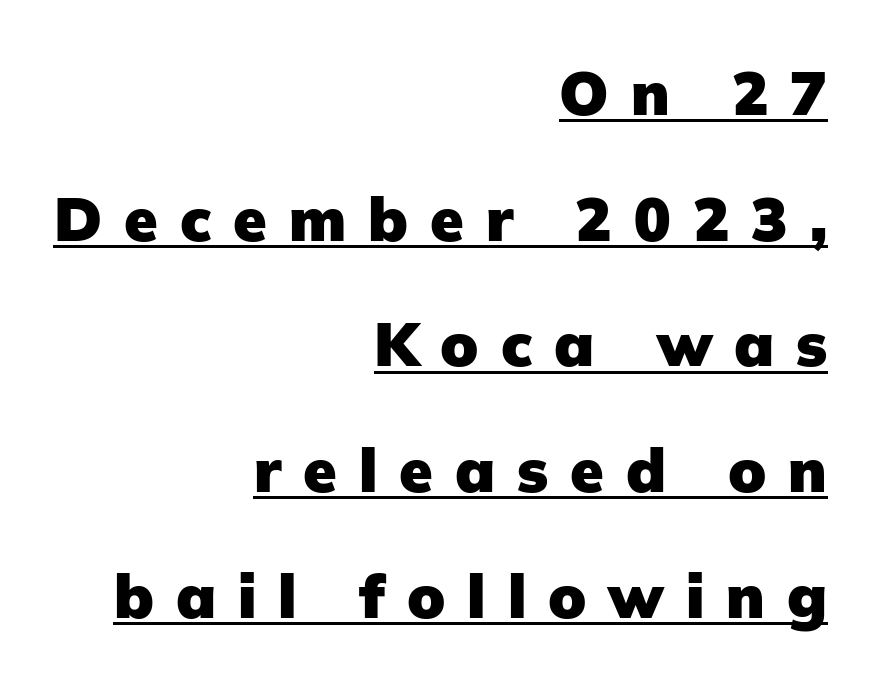
The image shows 61 px heavy sans-serif type, upright; set right-aligned, loose line spacing (2.06x), unusually wide letter spacing (+0.36 em), underlined; low stroke contrast and a medium x-height.
